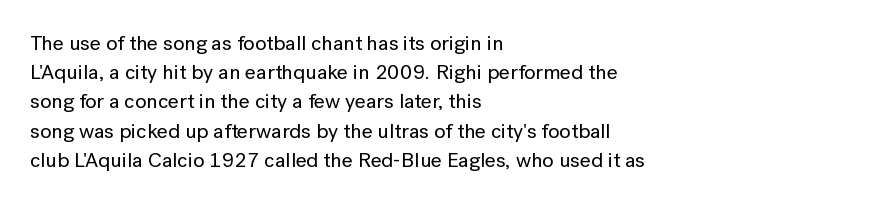
Each word holds together tightly as a unit, with standard inter-letter gaps. Left-aligned paragraph, ragged on the right. The vertical gap from one line to the next is medium. Nope, not italic — everything's standing straight. Check the space under the baseline: it is left empty.
